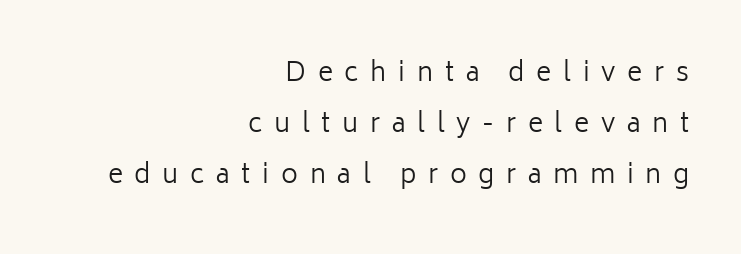
{"italic": "no", "bold": "no", "underline": "no", "align": "right", "line_spacing": "loose", "line_spacing_ratio": 1.97, "letter_spacing": "wide", "letter_spacing_em": 0.45, "glyph_px": 26}
